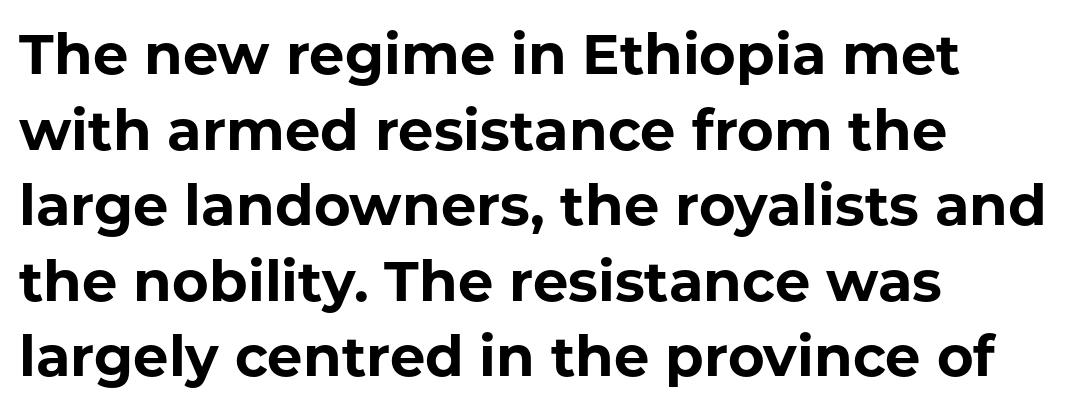
Q: Is the text bold? A: Yes.
Q: Is the text italic (slanted)? A: No, it is upright.
Q: Is the typeface a serif or a sans-serif typeface? A: Sans-serif.
Q: Is the text underlined? A: No.
Q: How is the paragraph aligned? A: Left-aligned.
Q: Is the spacing between letters normal or unusually wide? A: Normal.
Q: Is the spacing between lines tight, normal or loose? A: Normal.
Q: Width (condensed, normal, or wide)? A: Normal.
Q: Stroke contrast? A: Low.
Q: x-height? A: Medium.
Q: Monospaced? A: No.
